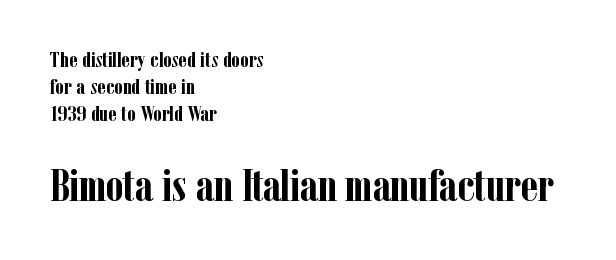
Q: Is the text bold? A: Yes.
Q: Is the text italic (slanted)? A: No, it is upright.
Q: Is the typeface a serif or a sans-serif typeface? A: Serif.
Q: Is the text underlined? A: No.
Q: How is the paragraph aligned? A: Left-aligned.
Q: Is the spacing between letters normal or unusually wide? A: Normal.
Q: Which block of text is set in a larger size, the first (top) or the second (bottom)? A: The second (bottom) one.
Q: Width (condensed, normal, or wide)? A: Condensed.
Q: Stroke contrast? A: Low.
Q: x-height? A: Medium.
Q: Monospaced? A: No.
